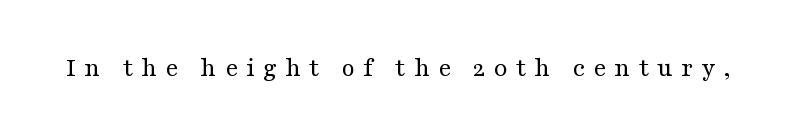
Compared with a typical body face, this is equally light or lighter still. Honestly, the letter spacing is so wide it's the main thing you notice. No italicization has been applied; the sample stays upright. Type without underlining.
